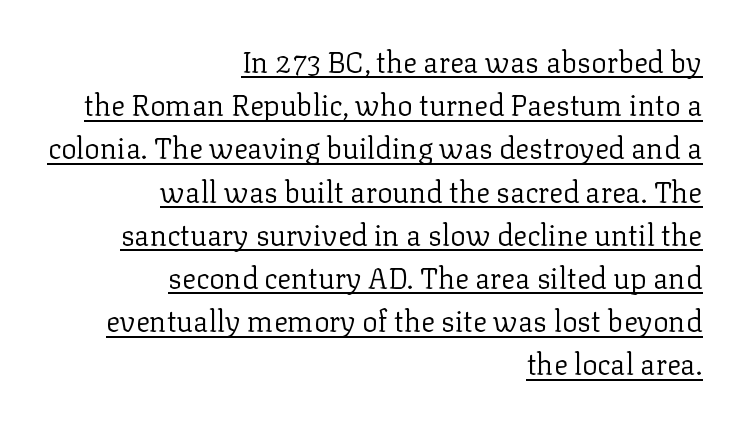
Q: Is the text bold? A: No.
Q: Is the text italic (slanted)? A: No, it is upright.
Q: Is the typeface a serif or a sans-serif typeface? A: Serif.
Q: Is the text underlined? A: Yes.
Q: How is the paragraph aligned? A: Right-aligned.
Q: Is the spacing between letters normal or unusually wide? A: Normal.
Q: Is the spacing between lines tight, normal or loose? A: Normal.
Q: Width (condensed, normal, or wide)? A: Normal.
Q: Stroke contrast? A: Low.
Q: x-height? A: Medium.
Q: Monospaced? A: No.
